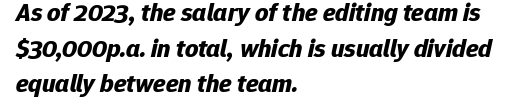
Compared with a centered layout, this one pins lines to the left instead. These lines carry a lot of weight — the face is fully bold. Yep, that's italic — everything's leaning. How are the letters spaced? Ordinarily, with no added tracking. The area under the type is left untouched. Summary of vertical rhythm: regular, with standard interline spacing.
